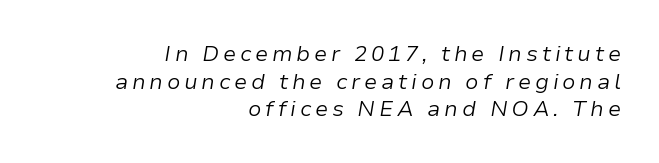
{"italic": "yes", "lean": "right", "slant_degrees": 9, "bold": "no", "underline": "no", "align": "right", "line_spacing": "normal", "line_spacing_ratio": 1.26, "glyph_px": 22}
